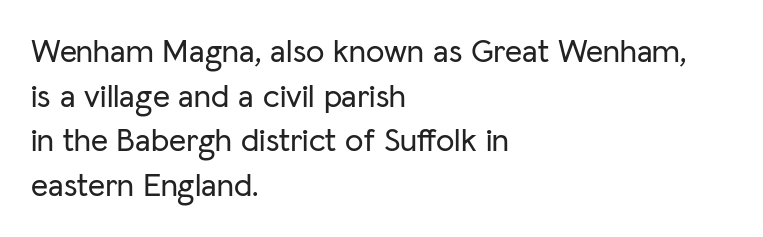
Q: Is the text italic (slanted)? A: No, it is upright.
Q: Is the typeface a serif or a sans-serif typeface? A: Sans-serif.
Q: Is the text underlined? A: No.
Q: How is the paragraph aligned? A: Left-aligned.
Q: Is the spacing between letters normal or unusually wide? A: Normal.
Q: Is the spacing between lines tight, normal or loose? A: Normal.
Q: Width (condensed, normal, or wide)? A: Normal.
Q: Stroke contrast? A: Low.
Q: x-height? A: Medium.
Q: Monospaced? A: No.
